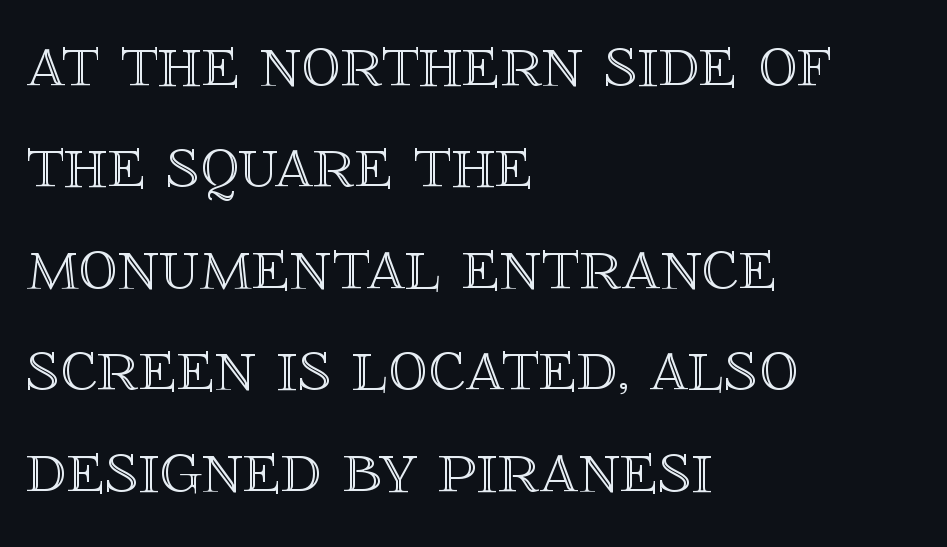
The image shows 78 px text type, upright; set left-aligned, normal line spacing (1.3x), normal letter spacing, not underlined; a large x-height.
